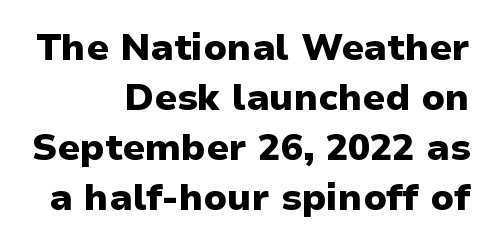
The image shows 37 px heavy sans-serif type, upright; set right-aligned, normal line spacing (1.35x), normal letter spacing, not underlined; low stroke contrast and a medium x-height.
